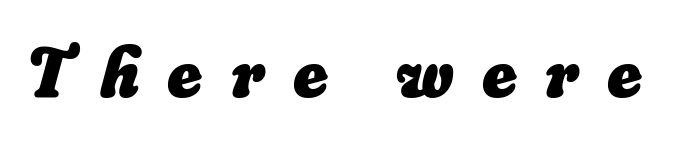
{"bold": "yes", "weight": "heavy", "width": "normal", "stroke_contrast": "low", "x_height": "small", "monospaced": "no", "underline": "no", "letter_spacing": "wide", "letter_spacing_em": 0.39, "glyph_px": 72}
